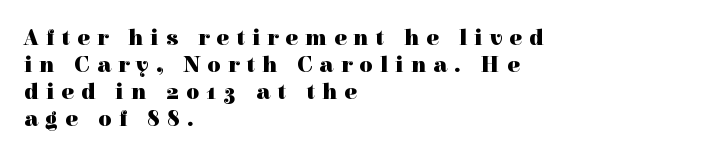
Q: Is the text bold? A: Yes.
Q: Is the text italic (slanted)? A: No, it is upright.
Q: Is the text underlined? A: No.
Q: How is the paragraph aligned? A: Left-aligned.
Q: Is the spacing between letters normal or unusually wide? A: Unusually wide.
